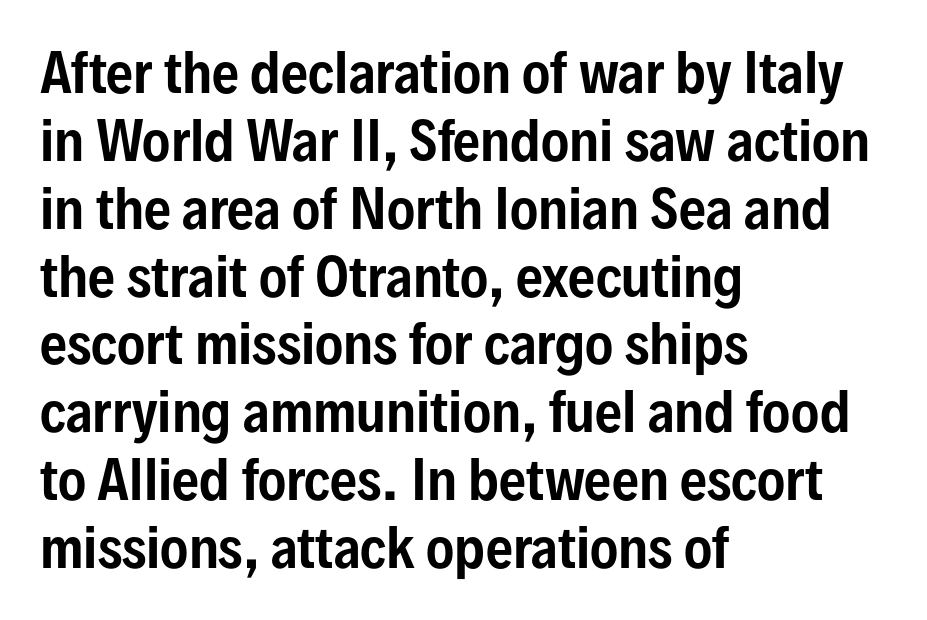
The image shows 53 px condensed sans-serif type, upright; set left-aligned, normal line spacing (1.28x), normal letter spacing, not underlined; low stroke contrast and a medium x-height.
